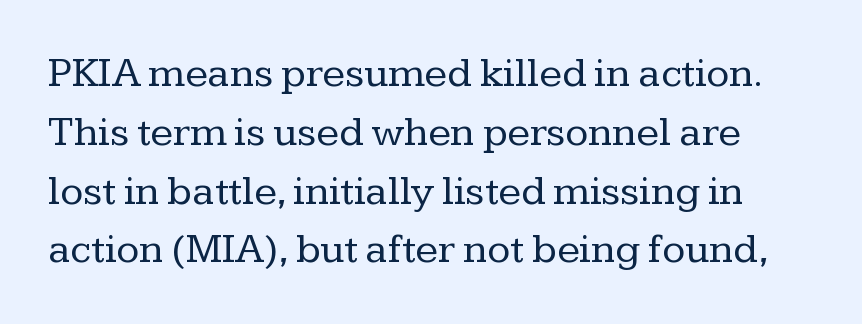
The image shows 42 px regular-weight serif type, upright; set normal line spacing (1.4x), normal letter spacing, not underlined; low stroke contrast and a medium x-height.
